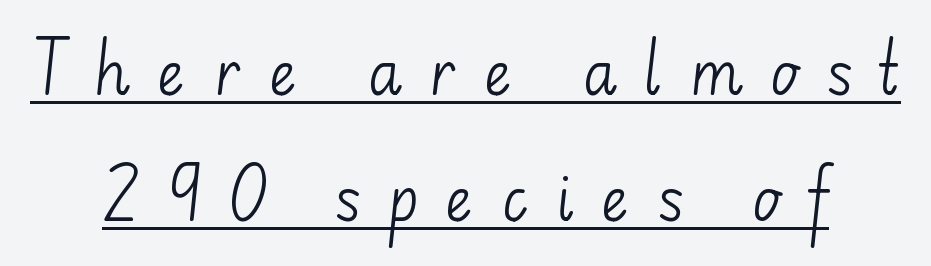
{"serif": "no", "bold": "no", "weight": "light", "width": "normal", "stroke_contrast": "low", "x_height": "small", "monospaced": "no", "underline": "yes", "align": "center", "line_spacing": "loose", "line_spacing_ratio": 2.13, "letter_spacing": "wide", "letter_spacing_em": 0.45, "glyph_px": 59}
